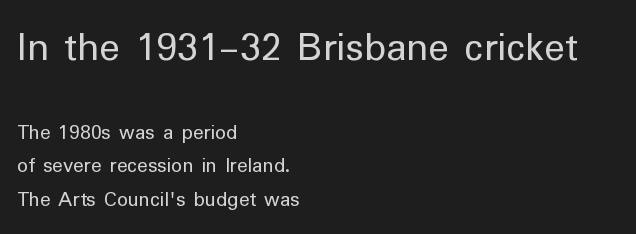
Notice how descenders clear the ascenders below comfortably — that's standard leading. These lines were composed using upright roman letters. Typesetter's note — upper block bumped up in size, lower block left smaller. Nothing heavy about these letters — not bold at all. The ragged edge is on the right, which tells us the setting is flush left.
